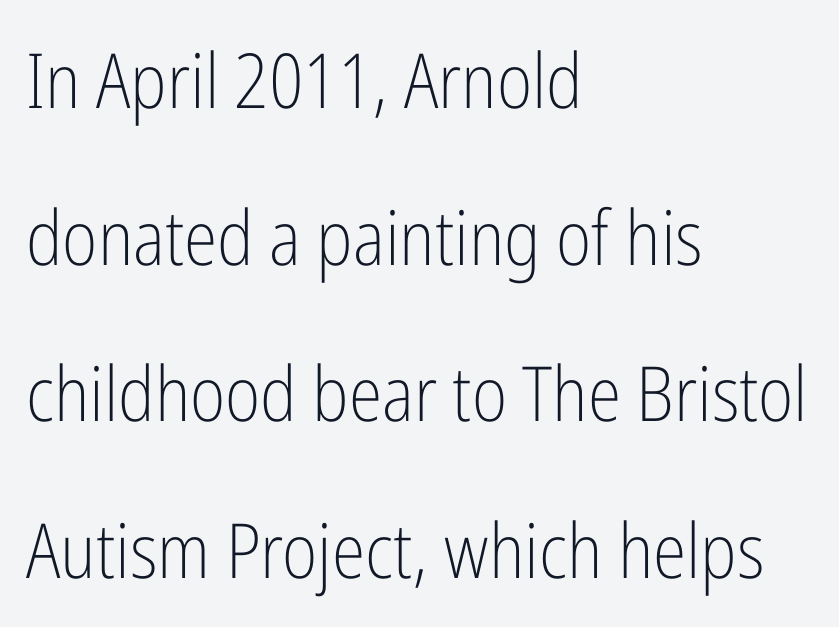
The passage shown has conventional tracking throughout. Horizontally, the lines are justified to the leading edge only. The specimen reads as upright at a glance. Leading is clearly above the norm, producing a sparse column.
